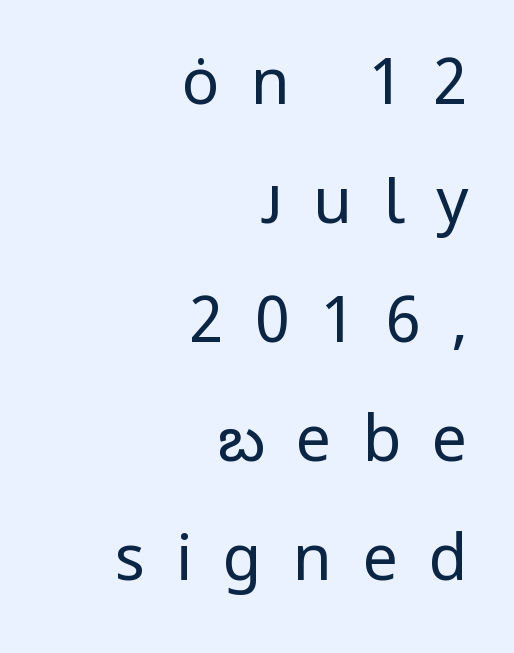
The image shows 63 px regular-weight sans-serif type, upright; set right-aligned, line spacing 1.89x, unusually wide letter spacing (+0.49 em), not underlined; low stroke contrast and a medium x-height.
